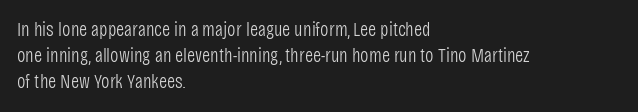
Q: Is the text bold? A: No.
Q: Is the text italic (slanted)? A: No, it is upright.
Q: Is the text underlined? A: No.
Q: How is the paragraph aligned? A: Left-aligned.
Q: Is the spacing between letters normal or unusually wide? A: Normal.
Q: Is the spacing between lines tight, normal or loose? A: Normal.
